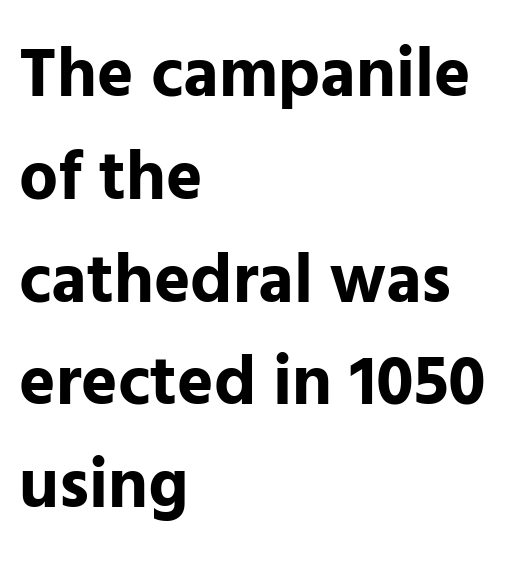
{"serif": "no", "italic": "no", "bold": "yes", "weight": "bold", "width": "normal", "stroke_contrast": "low", "x_height": "medium", "monospaced": "no", "underline": "no", "align": "left", "line_spacing": "normal", "line_spacing_ratio": 1.49, "letter_spacing": "normal", "letter_spacing_em": 0.0, "glyph_px": 69}
